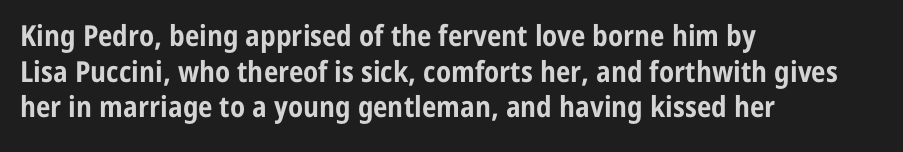
The image shows 29 px bold, condensed sans-serif type, upright; set left-aligned, line spacing 1.23x, normal letter spacing, not underlined; low stroke contrast and a medium x-height.
